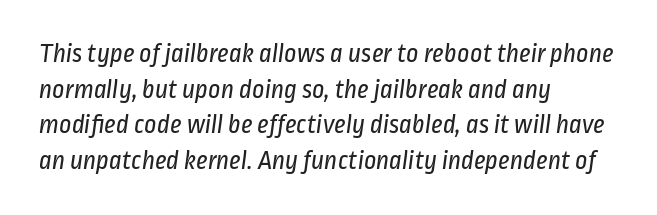
The image shows 27 px text type; set left-aligned, normal line spacing (1.32x), normal letter spacing, not underlined.
